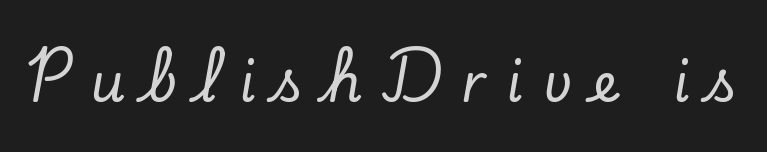
Q: Is the text italic (slanted)? A: Yes.
Q: Is the typeface a serif or a sans-serif typeface? A: Serif.
Q: Is the text underlined? A: No.
Q: Is the spacing between letters normal or unusually wide? A: Unusually wide.
Q: Width (condensed, normal, or wide)? A: Normal.
Q: Stroke contrast? A: Low.
Q: x-height? A: Small.
Q: Monospaced? A: No.
